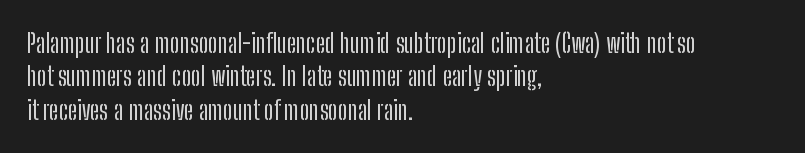
{"italic": "no", "underline": "no", "align": "left", "line_spacing": "normal", "line_spacing_ratio": 1.28, "letter_spacing": "normal", "letter_spacing_em": 0.0, "glyph_px": 26}
